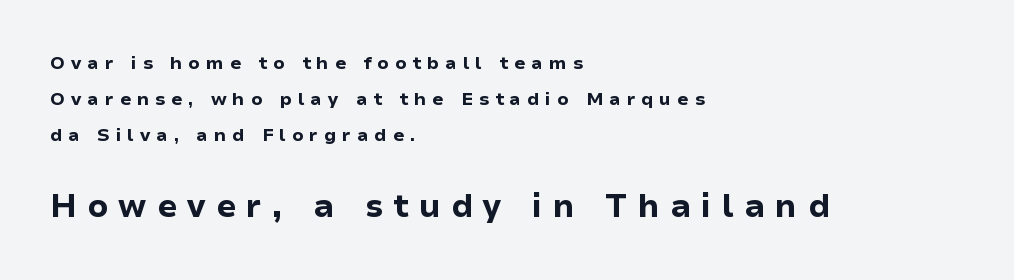
Clear beneath every line of the passage. The typography opts for an upright posture over an oblique one. Caption: upper text group reduced, lower text group enlarged. Notice how the passage keeps a crisp vertical edge on the left only.
